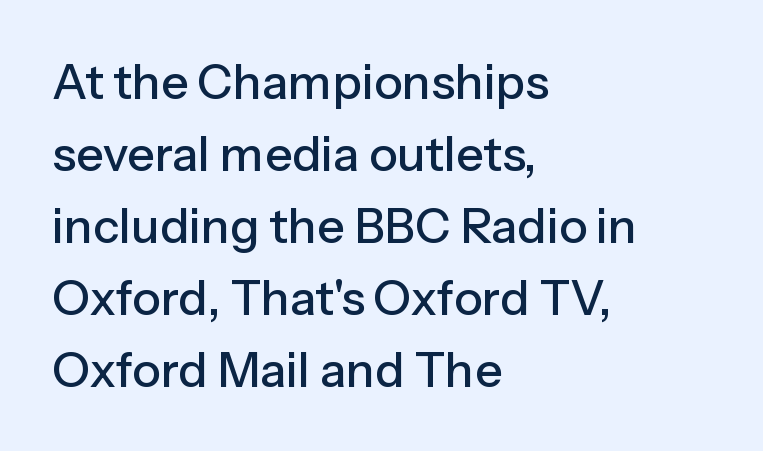
Underline: absent. Characters follow at the spacing the type designer built in. The block of text has a typical density, with ordinary space between rows. Note the varied advance widths — an 'i' is clearly narrower than an 'm'. In terms of letterform style, serifs are entirely absent. The passage is arranged the way most books set body copy — flush left.
